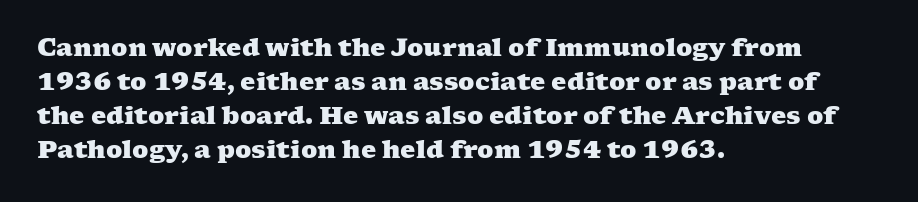
Look at the tracking — it's just the regular setting, nothing added. Weight: bold. Where is the straight margin? On the left. Successive baselines arrive at the customary interval.
